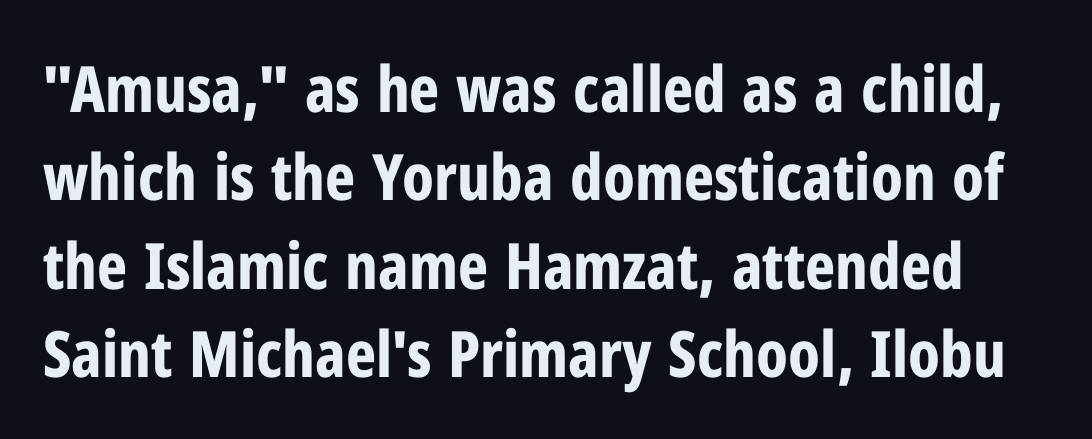
Q: Is the text bold? A: Yes.
Q: Is the text italic (slanted)? A: No, it is upright.
Q: Is the typeface a serif or a sans-serif typeface? A: Sans-serif.
Q: Is the text underlined? A: No.
Q: Is the spacing between letters normal or unusually wide? A: Normal.
Q: Is the spacing between lines tight, normal or loose? A: Normal.
Q: Width (condensed, normal, or wide)? A: Condensed.
Q: Stroke contrast? A: Low.
Q: x-height? A: Medium.
Q: Monospaced? A: No.
